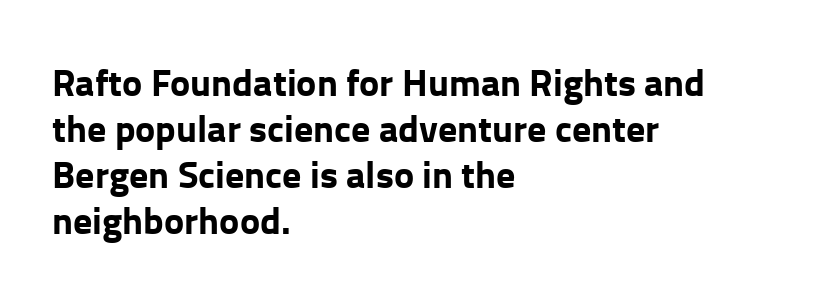
The image shows 38 px bold sans-serif type, upright; set left-aligned, line spacing 1.21x, normal letter spacing, not underlined; low stroke contrast and a medium x-height.
